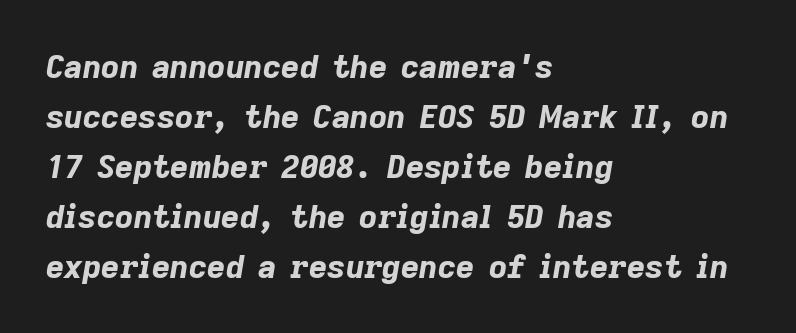
{"italic": "yes", "lean": "right", "slant_degrees": 9, "bold": "yes", "weight": "bold", "width": "normal", "stroke_contrast": "low", "x_height": "medium", "monospaced": "no", "underline": "no", "align": "left", "line_spacing": "normal", "line_spacing_ratio": 1.56, "letter_spacing": "normal", "letter_spacing_em": 0.0, "glyph_px": 32}
